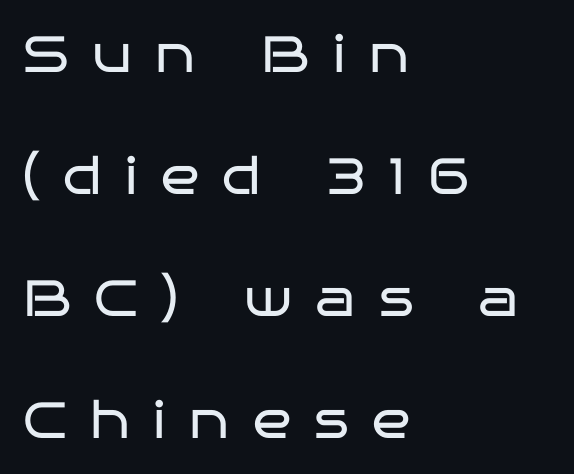
The passage shown stacks its lines with a broad gap. Only glyphs here, with clear space below each row. Proportional: the letters do not fall into vertical columns. A sans-serif font was chosen for this passage.
